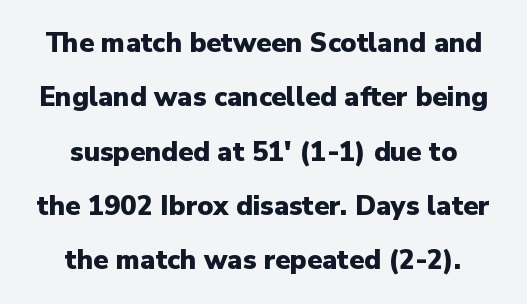
The image shows 27 px bold type, upright; set centered, loose line spacing (2.01x), normal letter spacing, not underlined.
